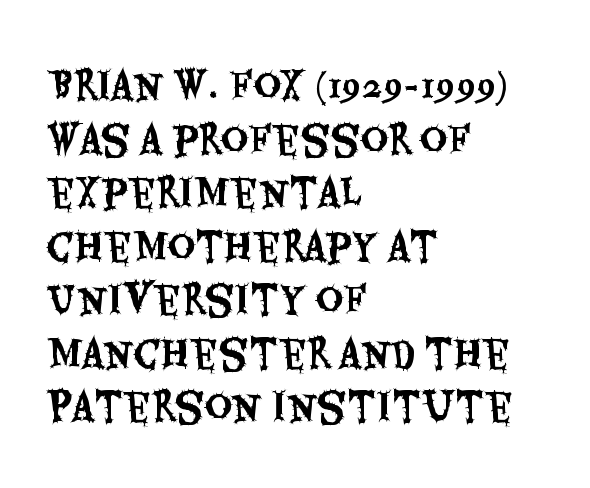
Spacing verdict: proportional, widths tailored to each character. Unmarked baselines from the first word to the last. The passage is arranged the way most books set body copy — flush left. What kind of face is this? One without serifs — a sans.
